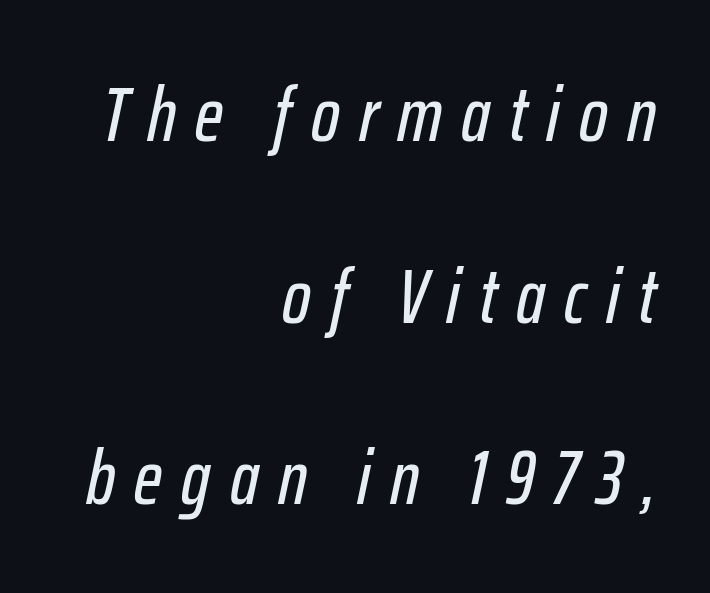
Q: Is the text italic (slanted)? A: Yes, it leans right by about 12 degrees.
Q: Is the text underlined? A: No.
Q: How is the paragraph aligned? A: Right-aligned.
Q: Is the spacing between letters normal or unusually wide? A: Unusually wide.
Q: Is the spacing between lines tight, normal or loose? A: Loose.
Q: Width (condensed, normal, or wide)? A: Condensed.
Q: Stroke contrast? A: Low.
Q: x-height? A: Medium.
Q: Monospaced? A: No.
